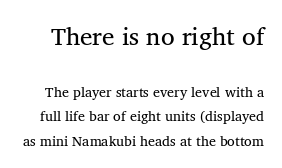
Style check: upright. A clean baseline with only descenders dipping below it. This rendering leaves character spacing at its baseline value. The weight would be labelled regular, book, light, or lighter still.
